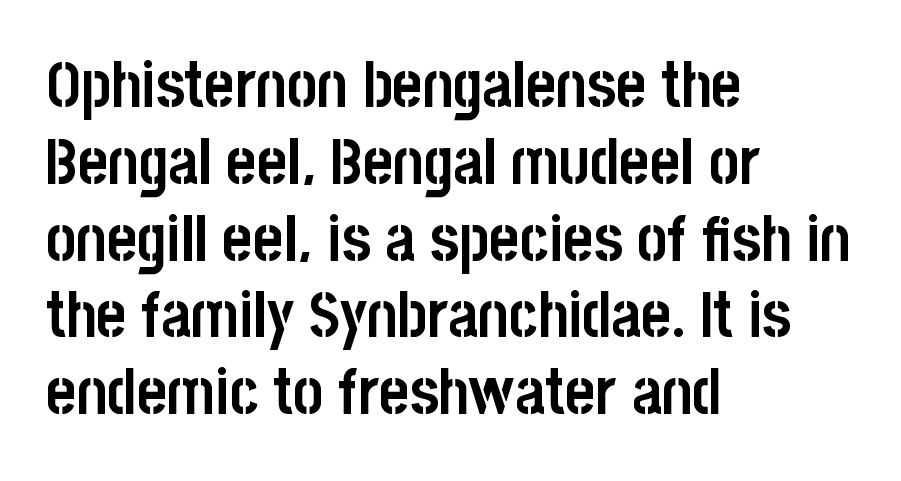
Visually the block forms a straight wall on the left and a jagged coastline on the right. Each letter keeps its own natural width here, so spacing adapts to shape. Serifs: no, the terminals of the letterforms are clean. Ascenders rise straight up at ninety degrees.
